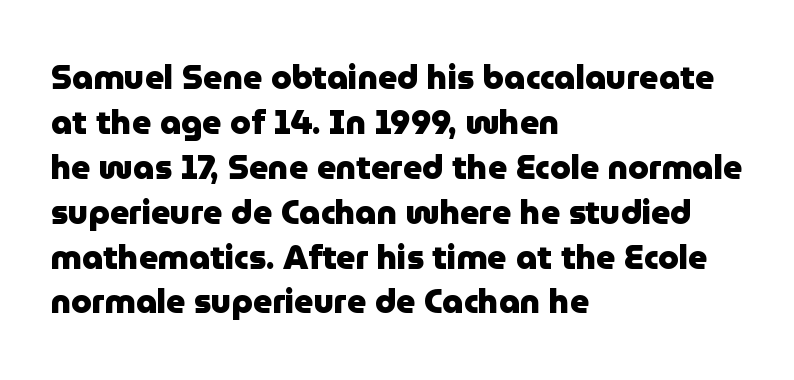
The image shows 33 px heavy sans-serif type, upright; set left-aligned, normal line spacing (1.36x), normal letter spacing, not underlined; low stroke contrast and a medium x-height.
